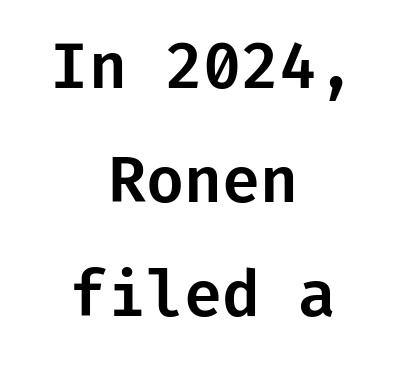
The image shows 62 px sans-serif type, upright; set centered, line spacing 1.84x, normal letter spacing, not underlined; low stroke contrast and a medium x-height.
